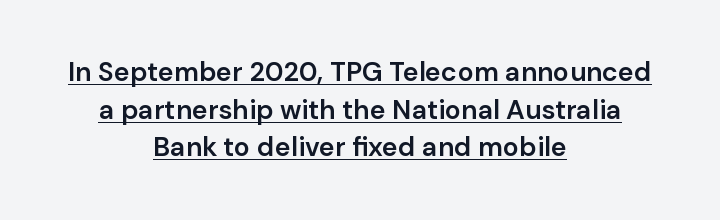
Q: Is the text bold? A: Semi-bold.
Q: Is the text italic (slanted)? A: No, it is upright.
Q: Is the text underlined? A: Yes.
Q: How is the paragraph aligned? A: Centered.
Q: Is the spacing between letters normal or unusually wide? A: Normal.
Q: Is the spacing between lines tight, normal or loose? A: Normal.
